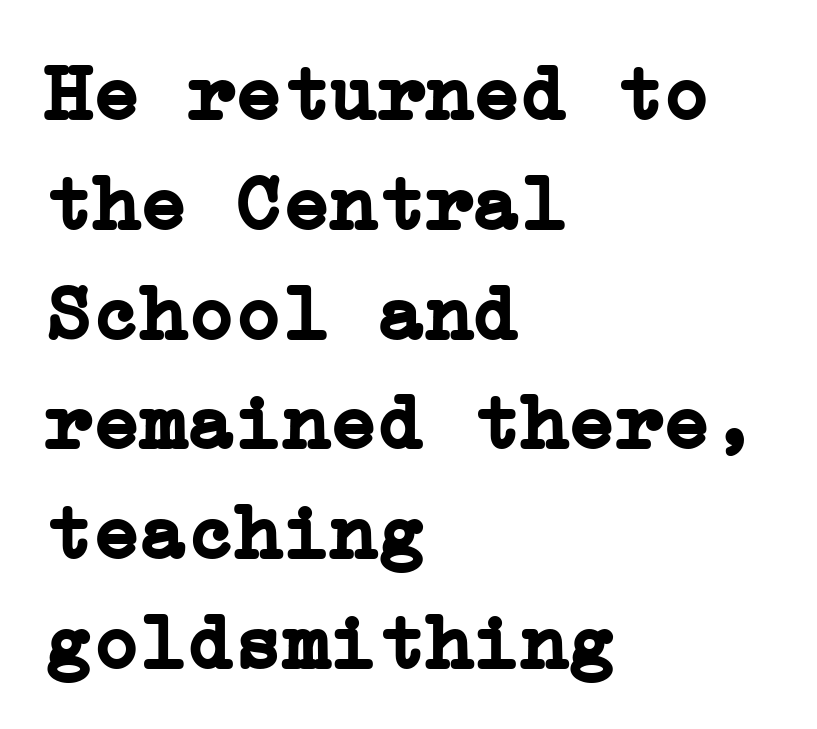
The image shows 79 px semibold serif type, upright; set left-aligned, normal line spacing (1.39x), normal letter spacing, not underlined; low stroke contrast and a medium x-height.
